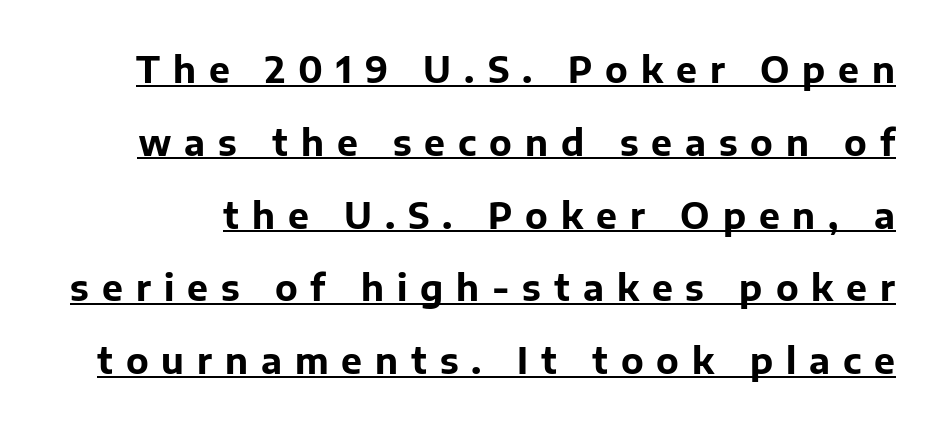
{"serif": "no", "italic": "no", "bold": "yes", "weight": "bold", "width": "normal", "stroke_contrast": "low", "x_height": "medium", "monospaced": "no", "underline": "yes", "line_spacing": "loose", "line_spacing_ratio": 2.08, "letter_spacing": "wide", "letter_spacing_em": 0.37, "glyph_px": 35}
